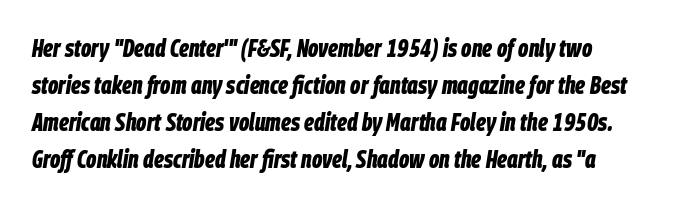
Spacing between characters is what you'd get straight out of the box. Students, this is bold: see how much ink each stroke carries. Each row of text sits above clean, open space. Style check: oblique. Vertically, the passage feels balanced, rows spaced as you'd expect.
